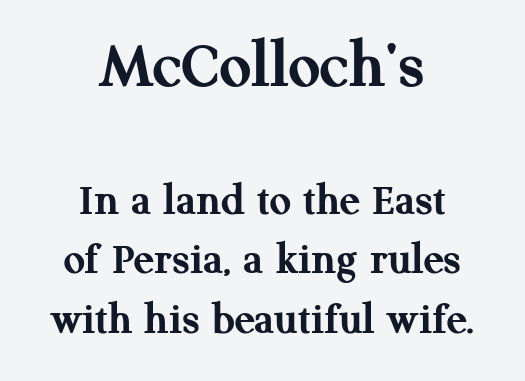
In this sample the first text group is rendered at the bigger scale. What weight is shown? A full bold with thick strokes. Is the letter spacing exaggerated? No — it looks like the ordinary default. Note the varied advance widths — an 'i' is clearly narrower than an 'm'.
